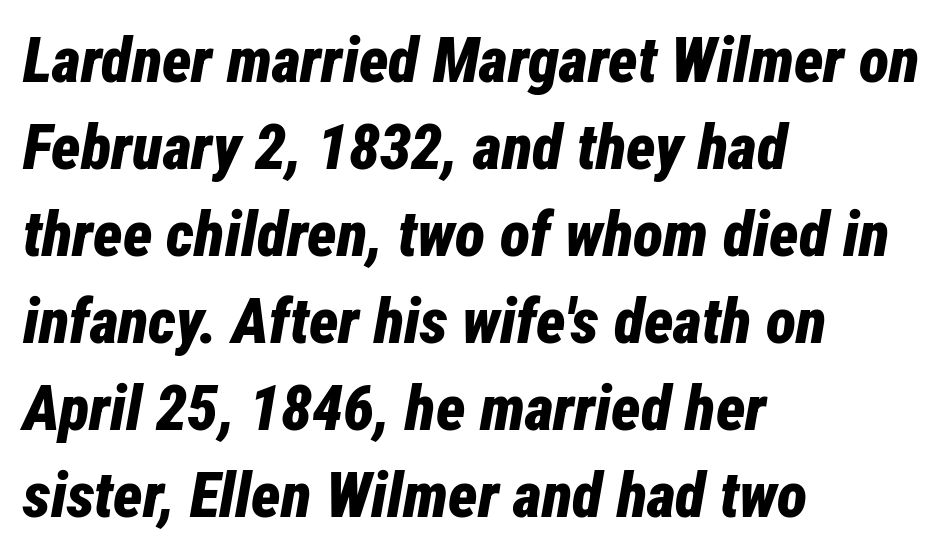
{"italic": "yes", "lean": "right", "slant_degrees": 12, "bold": "yes", "weight": "bold", "width": "condensed", "stroke_contrast": "low", "x_height": "medium", "monospaced": "no", "underline": "no", "align": "left", "line_spacing": "normal", "line_spacing_ratio": 1.38, "letter_spacing": "normal", "letter_spacing_em": 0.0, "glyph_px": 63}
